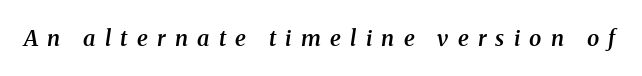
The image shows 22 px text type, italic (leaning right); set unusually wide letter spacing (+0.42 em), not underlined.
